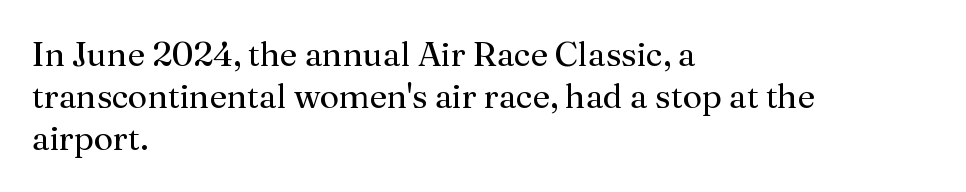
{"serif": "yes", "italic": "no", "bold": "no", "weight": "regular", "width": "normal", "stroke_contrast": "medium", "x_height": "medium", "monospaced": "no", "underline": "no", "align": "left", "line_spacing_ratio": 1.24, "letter_spacing": "normal", "letter_spacing_em": 0.0, "glyph_px": 34}
